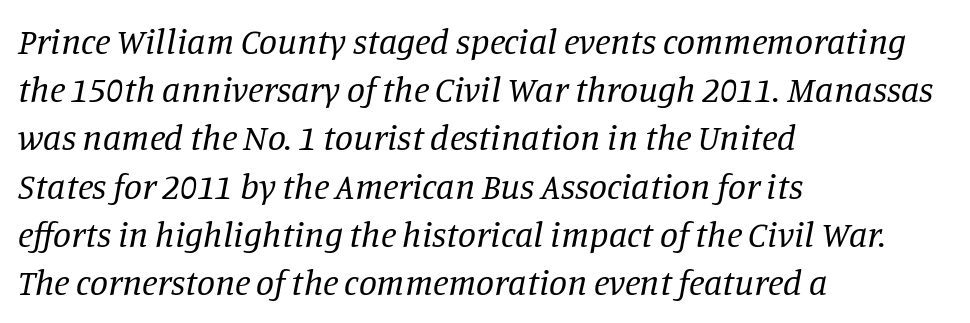
{"serif": "yes", "italic": "yes", "lean": "right", "slant_degrees": 11, "bold": "no", "weight": "regular", "width": "normal", "stroke_contrast": "low", "x_height": "large", "monospaced": "no", "underline": "no", "align": "left", "line_spacing": "normal", "line_spacing_ratio": 1.34, "letter_spacing": "normal", "letter_spacing_em": 0.0, "glyph_px": 36}
